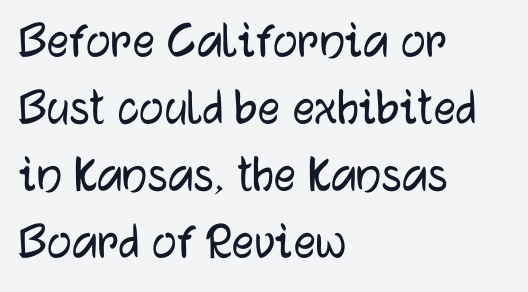
Notice how the stems are strictly vertical — no italics here. Only glyphs here, with clear space below each row. Look at the tracking — it's just the regular setting, nothing added. Spacing verdict: proportional, widths tailored to each character. The letters carry no serifs — their stems end cleanly without finishing strokes. The typesetter chose a ragged-right arrangement here.
